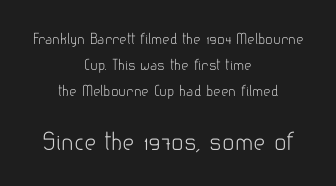
The image shows 23 px text type, upright; set centered, line spacing 1.86x, normal letter spacing, not underlined; the second (bottom) block is 1.64x larger.
